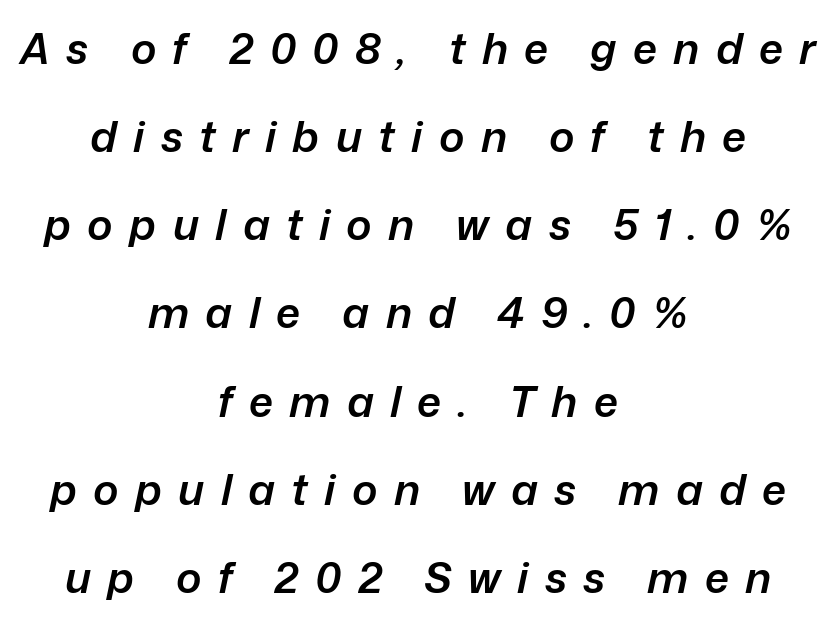
Q: Is the text bold? A: Semi-bold.
Q: Is the text italic (slanted)? A: Yes, it leans right by about 12 degrees.
Q: Is the text underlined? A: No.
Q: How is the paragraph aligned? A: Centered.
Q: Is the spacing between letters normal or unusually wide? A: Unusually wide.
Q: Is the spacing between lines tight, normal or loose? A: Loose.
Q: Width (condensed, normal, or wide)? A: Normal.
Q: Stroke contrast? A: Low.
Q: x-height? A: Medium.
Q: Monospaced? A: No.
